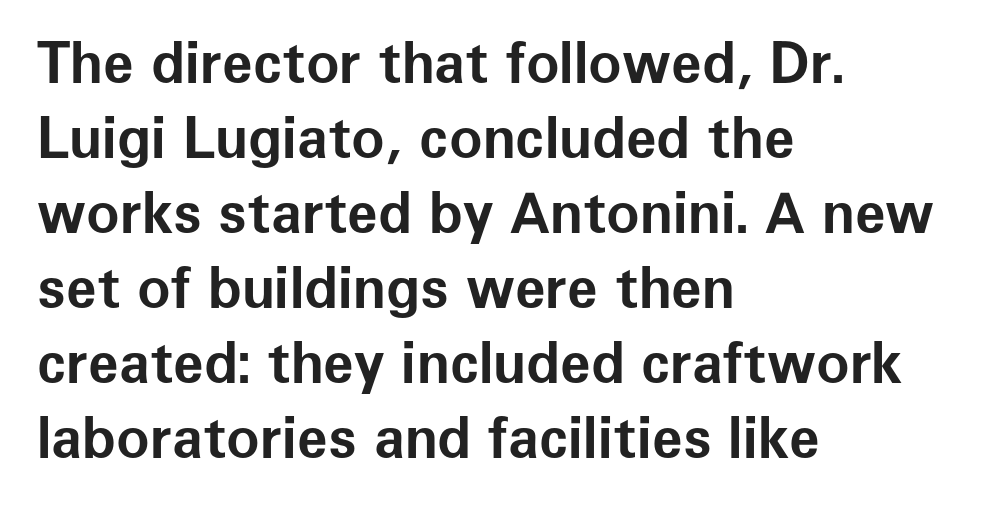
The image shows 56 px bold sans-serif type, upright; set left-aligned, normal line spacing (1.34x), normal letter spacing, not underlined; low stroke contrast and a medium x-height.
